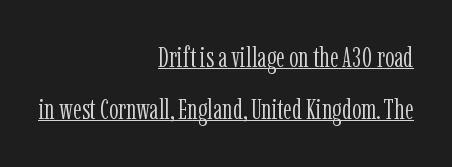
{"serif": "yes", "italic": "no", "bold": "no", "weight": "light", "width": "condensed", "stroke_contrast": "low", "x_height": "medium", "monospaced": "no", "underline": "yes", "align": "right", "line_spacing_ratio": 1.8, "letter_spacing": "normal", "letter_spacing_em": 0.0, "glyph_px": 29}
